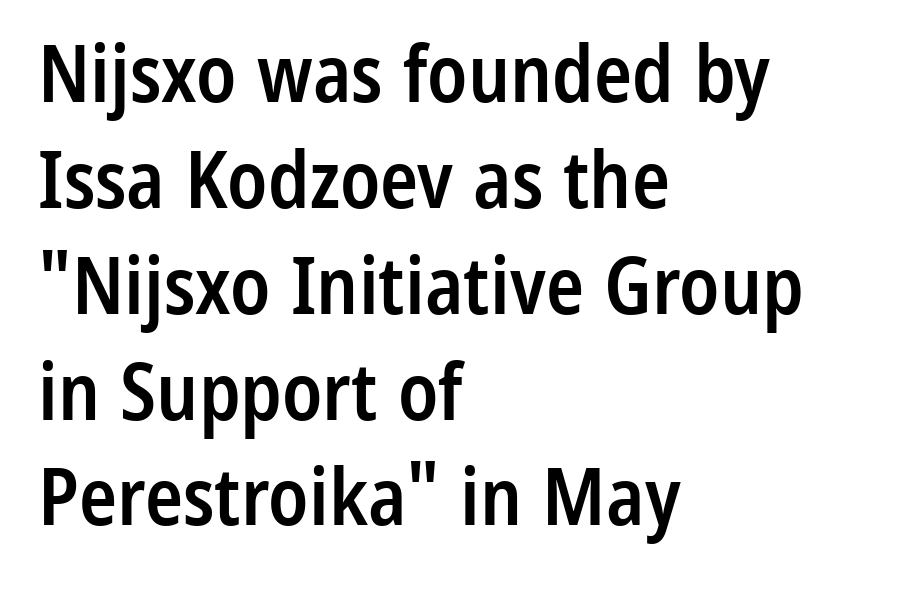
Posture: upright roman. The glyphs are unaccompanied by any horizontal stroke below them. Examine the stroke ends and you'll find no serifs. The passage is arranged the way most books set body copy — flush left. On the weight axis this lands at semibold, roughly 600. The rendering keeps characters at their native spacing.
